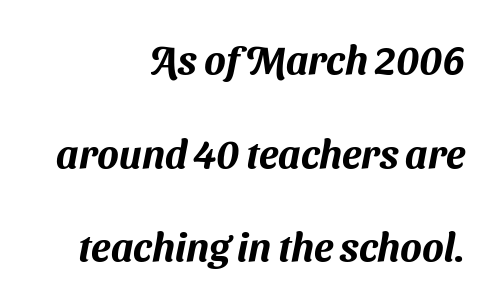
Serifs: no, the terminals of the letterforms are clean. Think of a printed novel: that variable character pitch is what you see here. No extra tracking has been applied to these lines. A great deal of white space separates one row of letters from the next.
